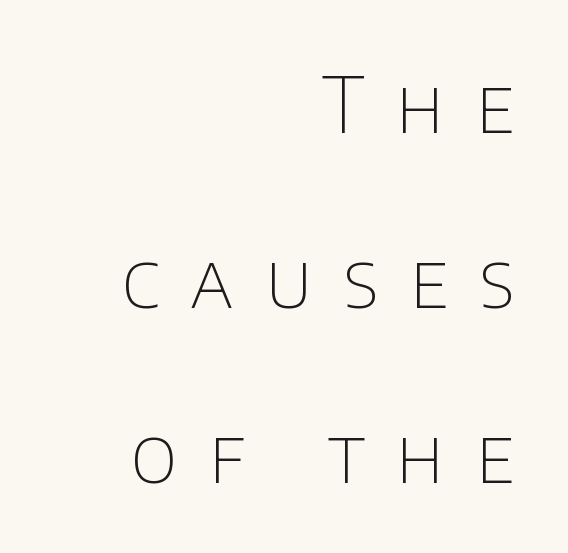
Tracking here is generous; glyphs stand well apart from one another. Quick note: interline space is abundant. Does the type have serifs? No, each stem ends abruptly. Every row of glyphs terminates at an identical x-position on the right.
